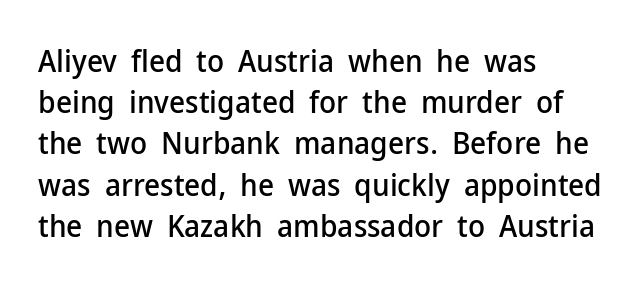
Is there any slant? The stems are plumb. What's the leading like? Ordinary, nothing unusual. Think of a printed novel: that variable character pitch is what you see here. There is no visible air inserted between adjacent glyphs. Font category for this specimen: sans-serif.
